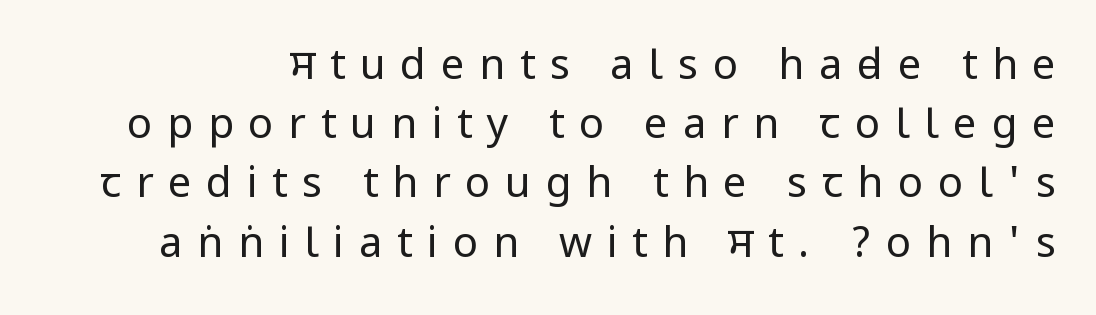
Q: Is the text bold? A: No.
Q: Is the text italic (slanted)? A: No, it is upright.
Q: Is the typeface a serif or a sans-serif typeface? A: Sans-serif.
Q: Is the text underlined? A: No.
Q: Is the spacing between letters normal or unusually wide? A: Unusually wide.
Q: Is the spacing between lines tight, normal or loose? A: Normal.
Q: Width (condensed, normal, or wide)? A: Condensed.
Q: Stroke contrast? A: Low.
